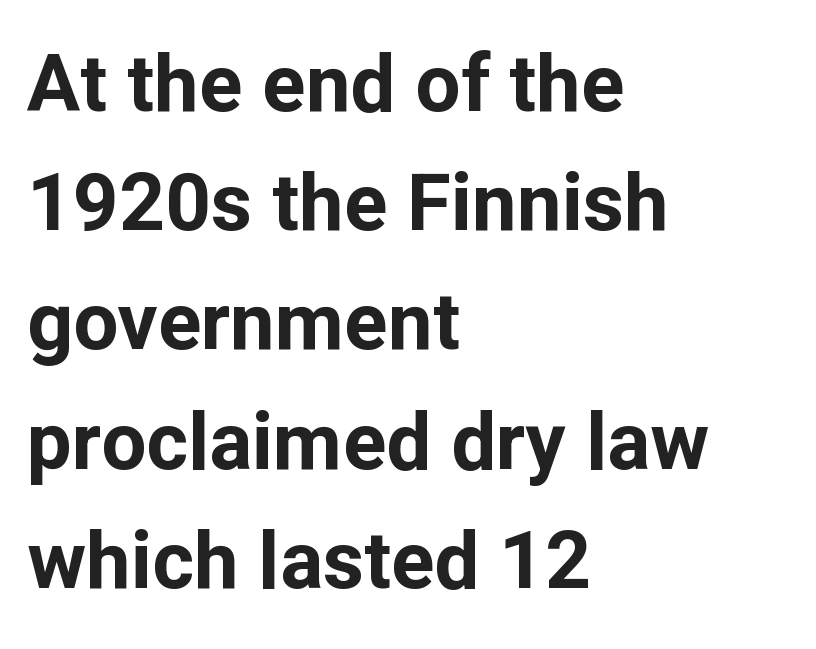
The image shows 80 px bold sans-serif type, upright; set left-aligned, normal line spacing (1.49x), normal letter spacing, not underlined; low stroke contrast and a medium x-height.
